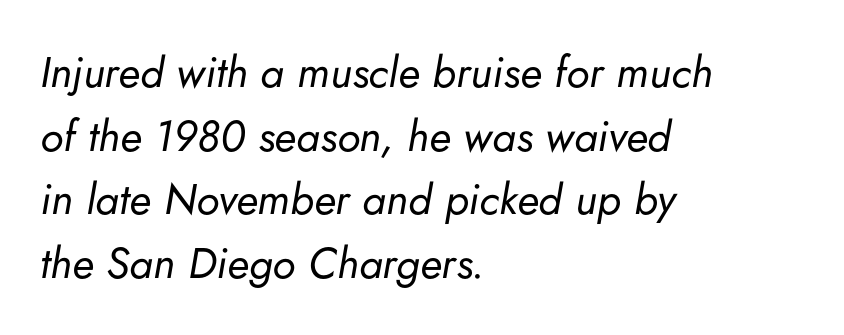
Q: Is the text bold? A: No.
Q: Is the text italic (slanted)? A: Yes, it leans right by about 5 degrees.
Q: Is the text underlined? A: No.
Q: How is the paragraph aligned? A: Left-aligned.
Q: Is the spacing between letters normal or unusually wide? A: Normal.
Q: Is the spacing between lines tight, normal or loose? A: Normal.
Q: Width (condensed, normal, or wide)? A: Normal.
Q: Stroke contrast? A: Low.
Q: x-height? A: Small.
Q: Monospaced? A: No.
